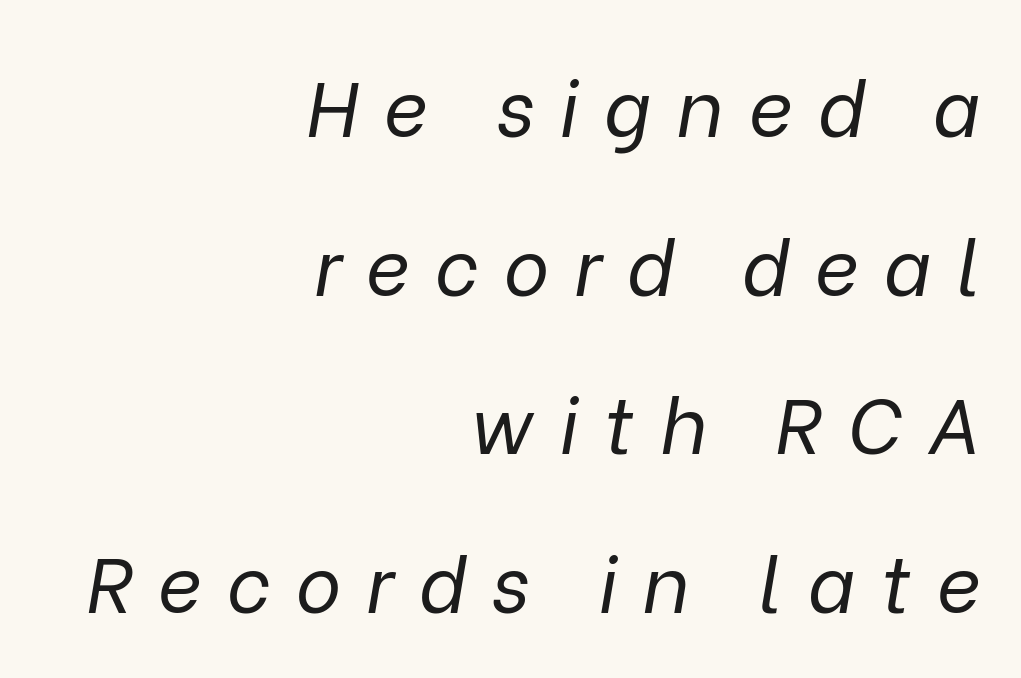
{"italic": "yes", "lean": "right", "slant_degrees": 9, "bold": "no", "weight": "regular", "width": "normal", "stroke_contrast": "low", "x_height": "medium", "monospaced": "no", "underline": "no", "align": "right", "line_spacing": "loose", "line_spacing_ratio": 2.06, "letter_spacing": "wide", "letter_spacing_em": 0.33, "glyph_px": 77}
